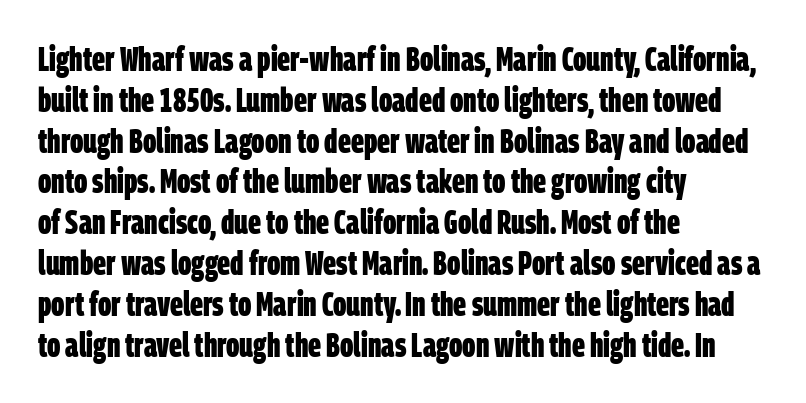
{"serif": "no", "bold": "yes", "weight": "bold", "width": "condensed", "stroke_contrast": "low", "x_height": "large", "monospaced": "no", "underline": "no", "align": "left", "line_spacing_ratio": 1.2, "letter_spacing": "normal", "letter_spacing_em": 0.0, "glyph_px": 34}
